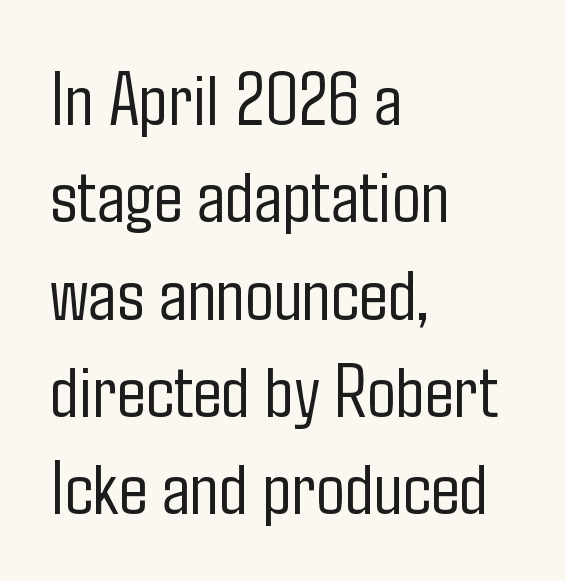
The image shows 76 px light, condensed sans-serif type, upright; set left-aligned, normal line spacing (1.28x), normal letter spacing, not underlined; low stroke contrast and a medium x-height.
